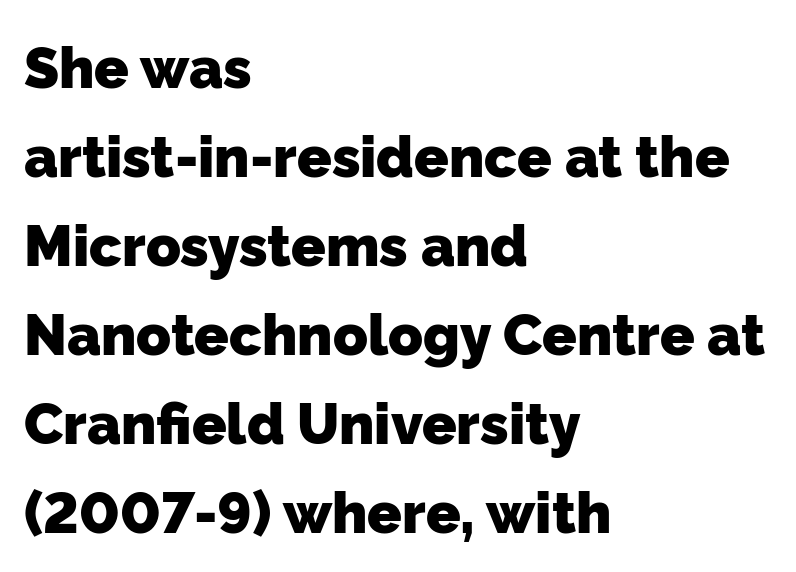
The image shows 57 px heavy sans-serif type; set left-aligned, normal line spacing (1.56x), normal letter spacing, not underlined; low stroke contrast and a medium x-height.
